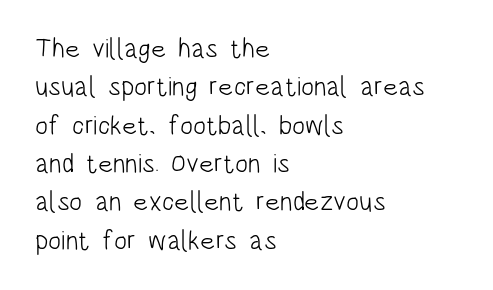
Q: Is the text bold? A: No.
Q: Is the text italic (slanted)? A: No, it is upright.
Q: Is the text underlined? A: No.
Q: How is the paragraph aligned? A: Left-aligned.
Q: Is the spacing between letters normal or unusually wide? A: Normal.
Q: Is the spacing between lines tight, normal or loose? A: Normal.
